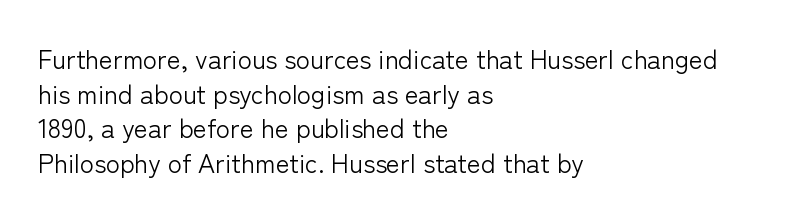
Q: Is the text bold? A: No.
Q: Is the text italic (slanted)? A: No, it is upright.
Q: Is the text underlined? A: No.
Q: How is the paragraph aligned? A: Left-aligned.
Q: Is the spacing between letters normal or unusually wide? A: Normal.
Q: Is the spacing between lines tight, normal or loose? A: Normal.
